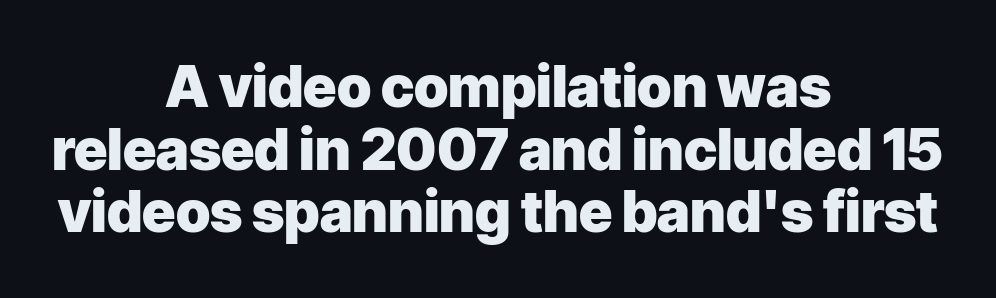
{"serif": "no", "italic": "no", "bold": "yes", "weight": "heavy", "width": "normal", "stroke_contrast": "low", "x_height": "medium", "monospaced": "no", "underline": "no", "align": "center", "line_spacing": "tight", "line_spacing_ratio": 1.1, "letter_spacing": "normal", "letter_spacing_em": 0.0, "glyph_px": 57}
